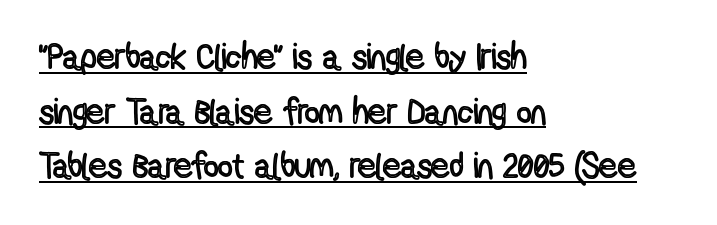
Is the block centered? No — it sits flush against the left margin. The rendering uses the underline text-decoration. The passage shown stacks its lines at a standard gap. Looks like regular typesetting: each glyph gets only the width it needs. Honestly, the letter spacing is just normal — you wouldn't notice it.
